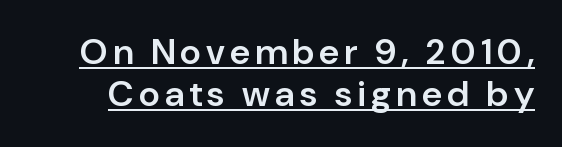
Type style note: lacks serifs. These lines are rendered in a variable-pitch font. You can tell it's not italic because the verticals are truly vertical. A rule runs beneath these lines of type. Weight: semibold (demi).
